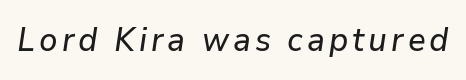
The image shows 33 px text type, italic (leaning right); set not underlined; low stroke contrast and a medium x-height.
